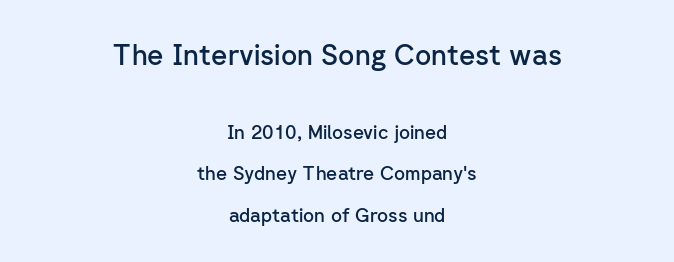
Ascenders rise straight up at ninety degrees. This rendering leaves character spacing at its baseline value. Its strokes are somewhat broadened, the hallmark of semibold type. Size contrast runs from large at the top to small at the bottom.
